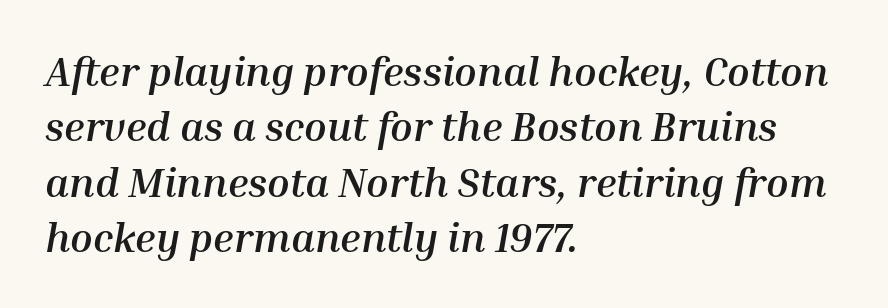
Q: Is the text bold? A: Yes.
Q: Is the text italic (slanted)? A: Yes, it leans right by about 10 degrees.
Q: Is the text underlined? A: No.
Q: How is the paragraph aligned? A: Left-aligned.
Q: Is the spacing between letters normal or unusually wide? A: Normal.
Q: Is the spacing between lines tight, normal or loose? A: Normal.
Q: Width (condensed, normal, or wide)? A: Normal.
Q: Stroke contrast? A: Medium.
Q: x-height? A: Medium.
Q: Monospaced? A: No.
